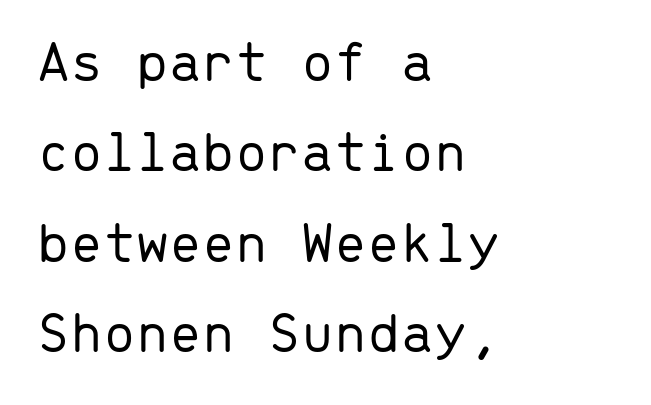
The image shows 59 px light sans-serif type, upright, monospaced; set left-aligned, normal line spacing (1.53x), normal letter spacing, not underlined; low stroke contrast and a medium x-height.
